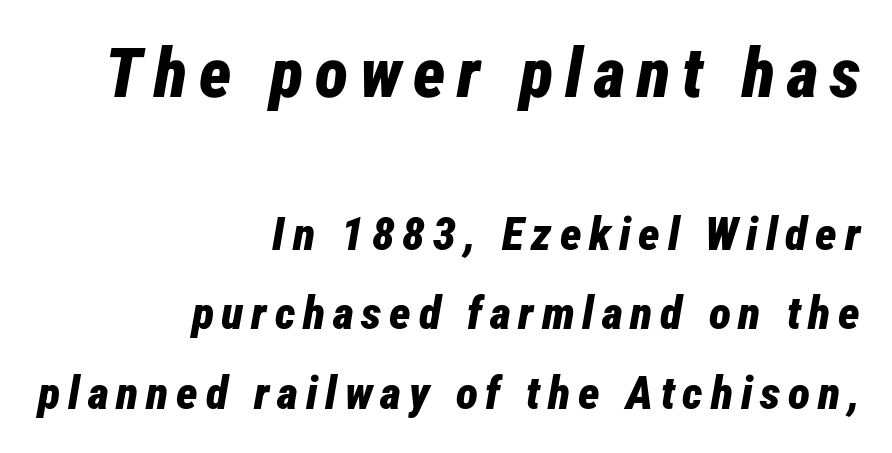
Here the designer chose a conventional face with non-uniform glyph widths. Visually the block forms a straight wall on the right and a jagged coastline on the left. As a designer I'd log this as weight 700, bold. The lettering tilts uniformly, giving the passage an italic look. Top chunk: large. Bottom chunk: small. Just letters on the line, the space beneath them empty.
